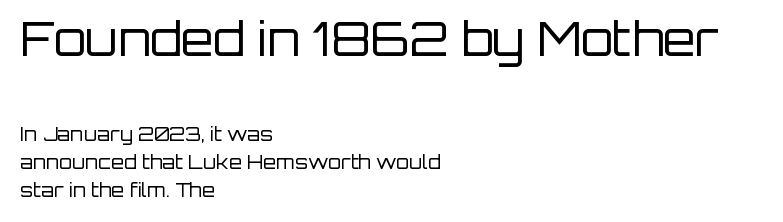
Q: Is the text bold? A: No.
Q: Is the text italic (slanted)? A: No, it is upright.
Q: Is the typeface a serif or a sans-serif typeface? A: Sans-serif.
Q: Is the text underlined? A: No.
Q: How is the paragraph aligned? A: Left-aligned.
Q: Is the spacing between letters normal or unusually wide? A: Normal.
Q: Is the spacing between lines tight, normal or loose? A: Normal.
Q: Which block of text is set in a larger size, the first (top) or the second (bottom)? A: The first (top) one.
Q: Width (condensed, normal, or wide)? A: Normal.
Q: Stroke contrast? A: Low.
Q: x-height? A: Large.
Q: Monospaced? A: No.
